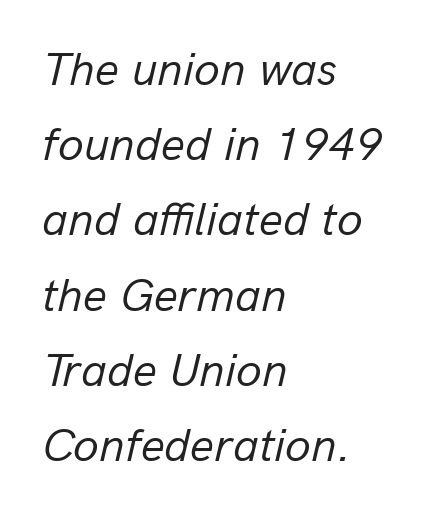
{"italic": "yes", "lean": "right", "slant_degrees": 13, "bold": "no", "weight": "regular", "width": "normal", "stroke_contrast": "low", "x_height": "medium", "monospaced": "no", "underline": "no", "align": "left", "line_spacing": "normal", "line_spacing_ratio": 1.6, "letter_spacing": "normal", "letter_spacing_em": 0.0, "glyph_px": 47}
